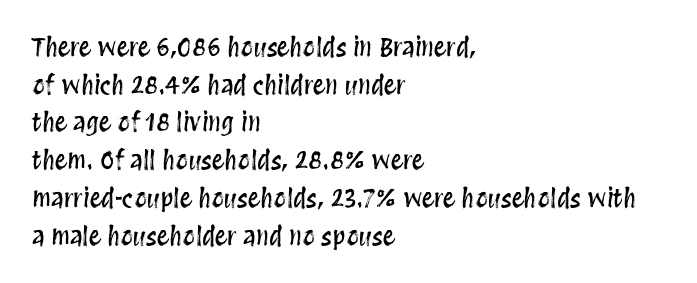
The image shows 25 px text type, upright; set left-aligned, normal line spacing (1.51x), normal letter spacing, not underlined.
